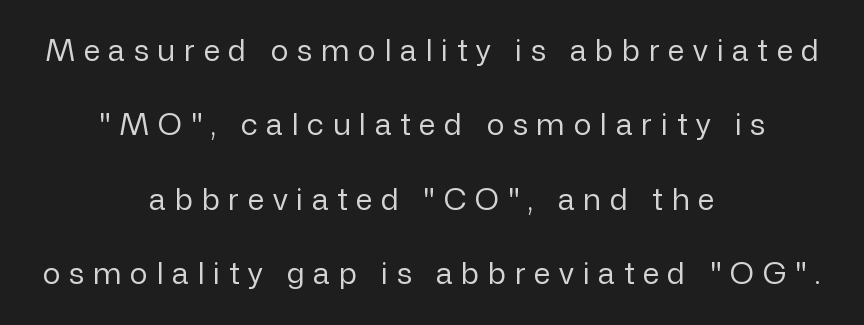
{"serif": "no", "italic": "no", "bold": "no", "weight": "regular", "width": "normal", "stroke_contrast": "low", "x_height": "medium", "monospaced": "no", "underline": "no", "align": "center", "line_spacing": "loose", "line_spacing_ratio": 2.48, "letter_spacing": "wide", "letter_spacing_em": 0.29, "glyph_px": 30}
